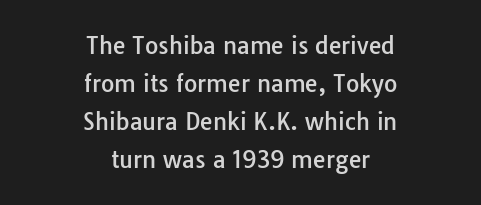
A normal amount of white space separates one row of letters from the next. The letterforms sit shoulder to shoulder at normal distance. Vertical strokes here are truly vertical. The typesetter chose a symmetrical, centered arrangement here. Anything drawn beneath the words? Only blank space.
